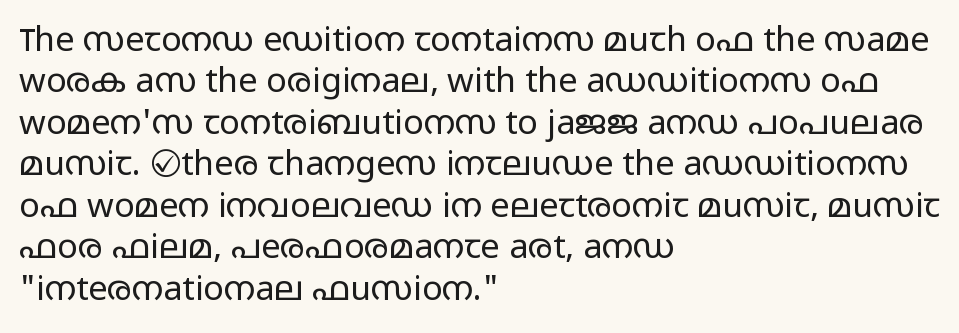
{"serif": "no", "italic": "no", "bold": "no", "weight": "light", "width": "wide", "stroke_contrast": "low", "x_height": "medium", "monospaced": "no", "underline": "no", "align": "left", "line_spacing_ratio": 1.22, "letter_spacing": "normal", "letter_spacing_em": 0.0, "glyph_px": 34}
